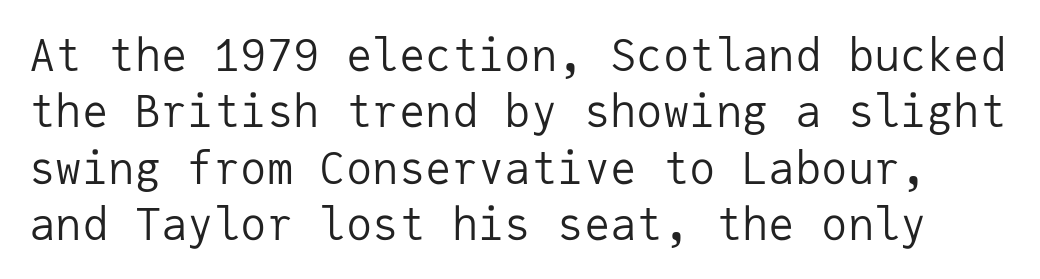
{"serif": "no", "italic": "no", "bold": "no", "weight": "regular", "width": "normal", "stroke_contrast": "low", "x_height": "medium", "monospaced": "yes", "underline": "no", "line_spacing": "normal", "line_spacing_ratio": 1.28, "letter_spacing": "normal", "letter_spacing_em": 0.0, "glyph_px": 44}
